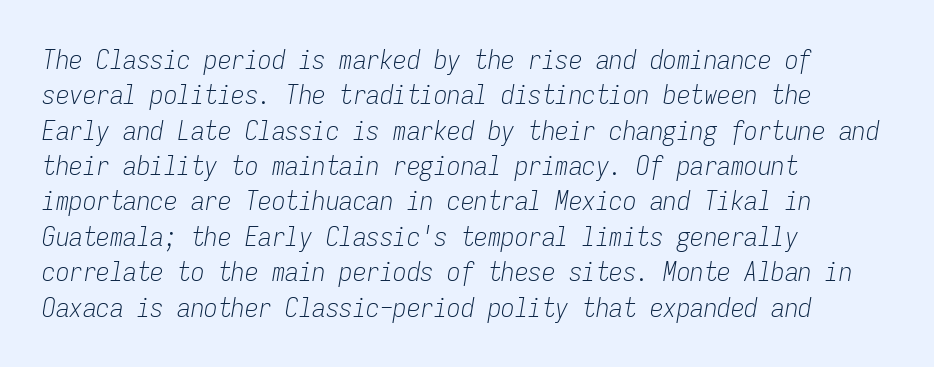
Is the stroke heavy? The answer is a plain regular-or-lighter. Italic? Definitely — the glyphs are oblique. Compared with typical body copy, the letter spacing here is the same. Casual observation: everything's shoved over to the left.
